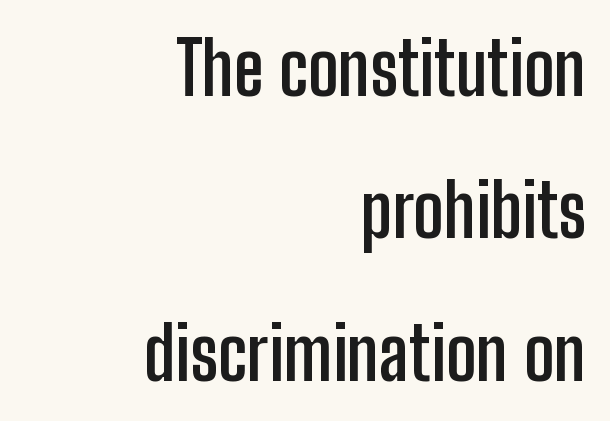
Q: Is the text bold? A: Yes.
Q: Is the text italic (slanted)? A: No, it is upright.
Q: Is the typeface a serif or a sans-serif typeface? A: Sans-serif.
Q: Is the text underlined? A: No.
Q: How is the paragraph aligned? A: Right-aligned.
Q: Is the spacing between letters normal or unusually wide? A: Normal.
Q: Is the spacing between lines tight, normal or loose? A: Loose.
Q: Width (condensed, normal, or wide)? A: Condensed.
Q: Stroke contrast? A: Low.
Q: x-height? A: Medium.
Q: Monospaced? A: No.
